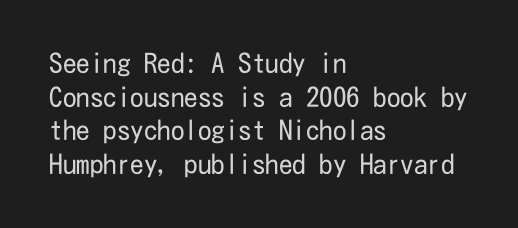
Q: Is the text bold? A: No.
Q: Is the text italic (slanted)? A: No, it is upright.
Q: Is the text underlined? A: No.
Q: How is the paragraph aligned? A: Left-aligned.
Q: Is the spacing between letters normal or unusually wide? A: Normal.
Q: Is the spacing between lines tight, normal or loose? A: Normal.
